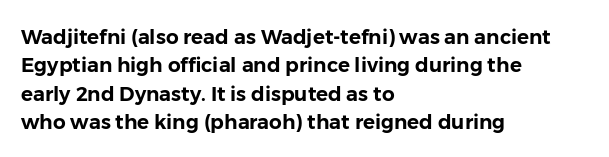
The image shows 20 px text type, upright; set left-aligned, normal line spacing (1.42x), normal letter spacing, not underlined.
